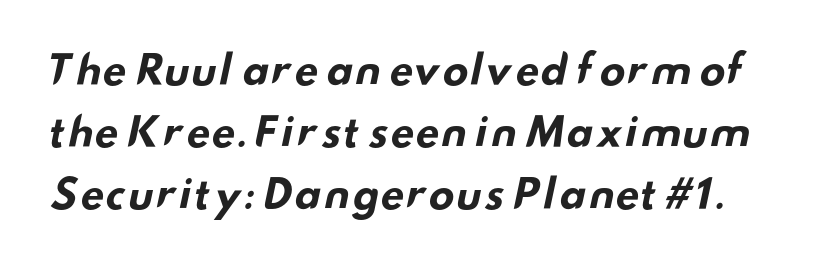
The image shows 39 px bold, wide sans-serif type; set normal line spacing (1.59x), normal letter spacing, not underlined; low stroke contrast and a small x-height.
